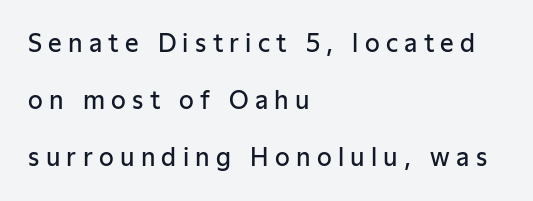
Q: Is the text bold? A: Semi-bold.
Q: Is the text italic (slanted)? A: No, it is upright.
Q: Is the text underlined? A: No.
Q: How is the paragraph aligned? A: Left-aligned.
Q: Is the spacing between letters normal or unusually wide? A: Unusually wide.
Q: Is the spacing between lines tight, normal or loose? A: Loose.
